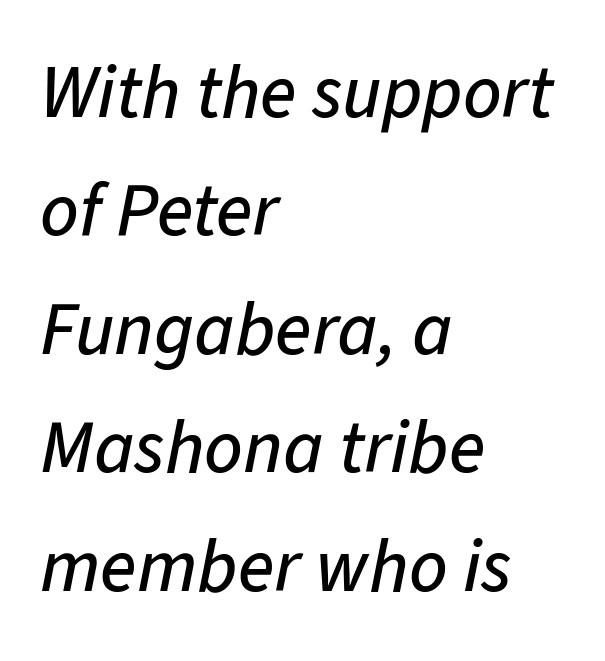
{"italic": "yes", "lean": "right", "slant_degrees": 11, "width": "normal", "stroke_contrast": "low", "x_height": "medium", "monospaced": "no", "underline": "no", "align": "left", "line_spacing": "normal", "line_spacing_ratio": 1.58, "letter_spacing": "normal", "letter_spacing_em": 0.0, "glyph_px": 75}
